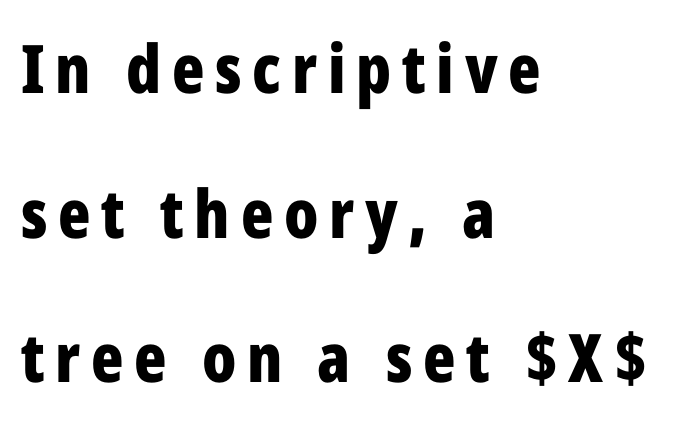
Has an underline been added? It has not. Caption: multi-line text, flush left, ragged right. Is this a sans? Yes — the strokes have no serifs. Regarding leading, the lines here are spaced well apart. Emphasis by weight is at full strength: bold.
